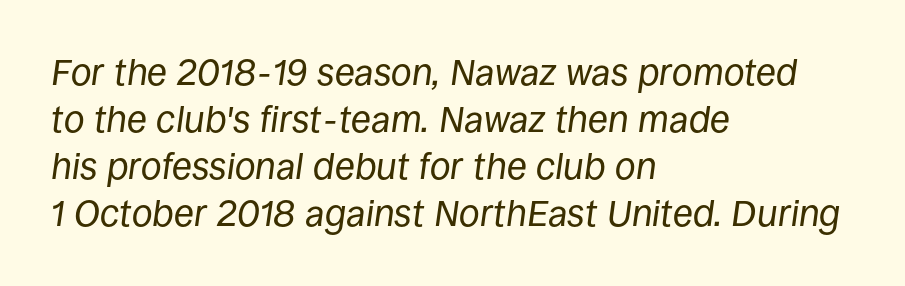
Is the type slanted? Yes — the strokes lean at a clear angle. Regular leading. Do the characters align in a grid? No, the font is proportional. Look at the tracking — it's just the regular setting, nothing added. This rendering features lettering with no underline. The passage shown is not bold in any degree.
